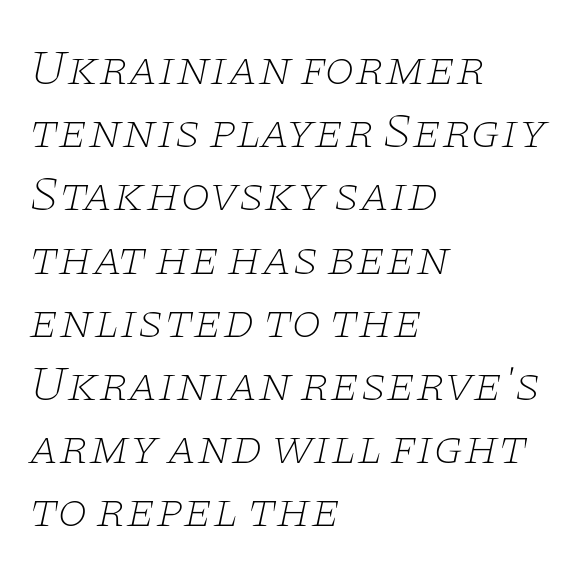
Q: Is the text bold? A: No.
Q: Is the text italic (slanted)? A: Yes, it leans right by about 11 degrees.
Q: Is the typeface a serif or a sans-serif typeface? A: Serif.
Q: Is the text underlined? A: No.
Q: How is the paragraph aligned? A: Left-aligned.
Q: Is the spacing between letters normal or unusually wide? A: Normal.
Q: Is the spacing between lines tight, normal or loose? A: Normal.
Q: Width (condensed, normal, or wide)? A: Wide.
Q: Stroke contrast? A: Low.
Q: x-height? A: Large.
Q: Monospaced? A: No.
